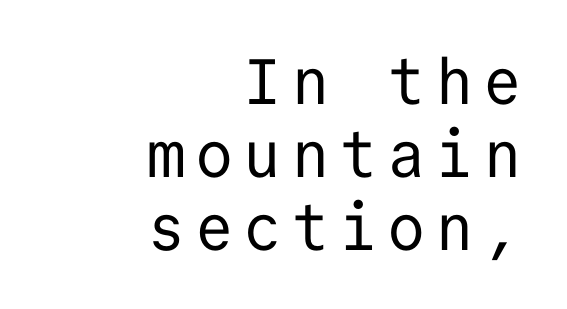
{"serif": "no", "italic": "no", "bold": "no", "weight": "regular", "width": "normal", "stroke_contrast": "low", "x_height": "medium", "monospaced": "yes", "underline": "no", "align": "right", "line_spacing": "tight", "line_spacing_ratio": 1.14, "glyph_px": 64}
